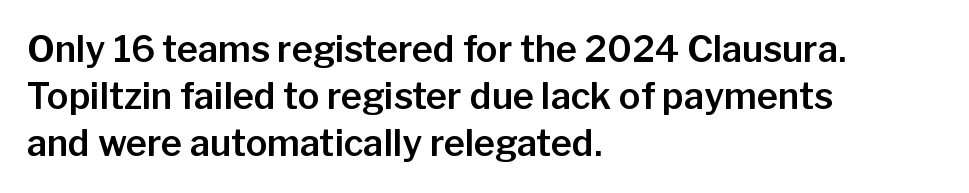
{"serif": "no", "italic": "no", "width": "normal", "stroke_contrast": "low", "x_height": "medium", "monospaced": "no", "underline": "no", "align": "left", "line_spacing": "normal", "line_spacing_ratio": 1.31, "letter_spacing": "normal", "letter_spacing_em": 0.0, "glyph_px": 36}
